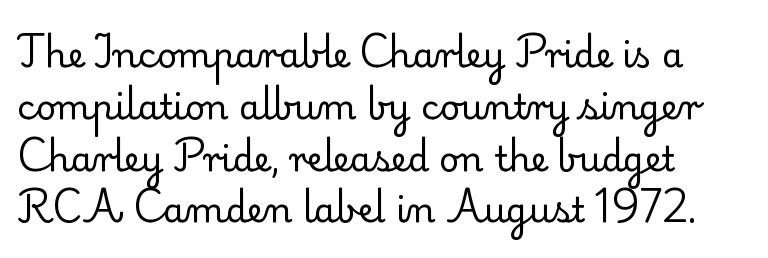
{"serif": "yes", "italic": "no", "bold": "no", "weight": "regular", "width": "normal", "stroke_contrast": "low", "x_height": "small", "monospaced": "no", "underline": "no", "align": "left", "line_spacing": "normal", "line_spacing_ratio": 1.48, "letter_spacing": "normal", "letter_spacing_em": 0.0, "glyph_px": 35}
